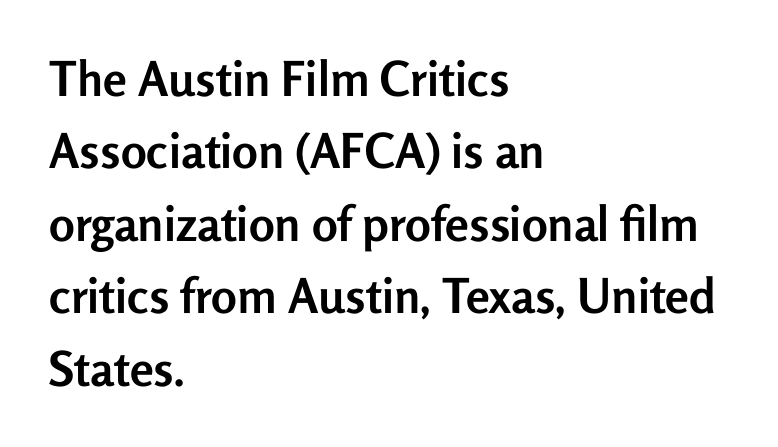
Vertical spacing — default. Honestly, there is no underline to notice here at all. Classification — sans serif. The face used here is proportionally spaced, like ordinary book or web type. The letterforms sit shoulder to shoulder at normal distance.
